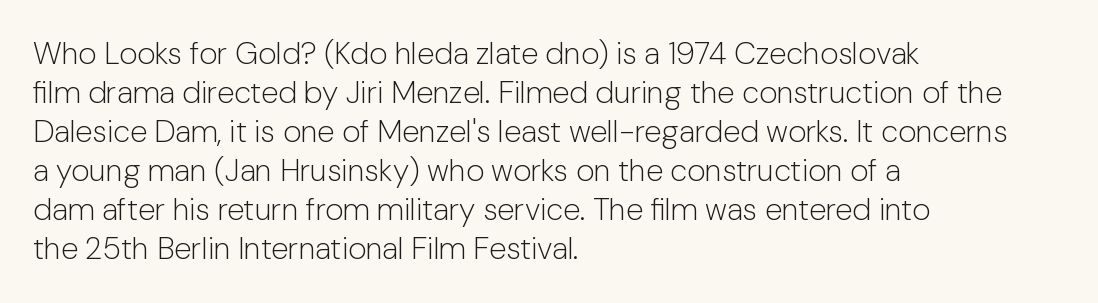
Q: Is the text bold? A: No.
Q: Is the text italic (slanted)? A: No, it is upright.
Q: Is the typeface a serif or a sans-serif typeface? A: Sans-serif.
Q: Is the text underlined? A: No.
Q: How is the paragraph aligned? A: Left-aligned.
Q: Is the spacing between letters normal or unusually wide? A: Normal.
Q: Is the spacing between lines tight, normal or loose? A: Normal.
Q: Width (condensed, normal, or wide)? A: Normal.
Q: Stroke contrast? A: Low.
Q: x-height? A: Medium.
Q: Monospaced? A: No.
